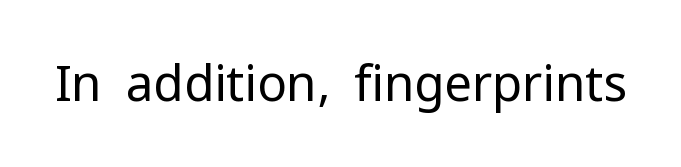
Each letter keeps its own natural width here, so spacing adapts to shape. The letters stand straight up with perfectly vertical stems. Heaviness? Minimal to ordinary, like unemphasized prose. The area under the type is left untouched. A typesetter would label this face a sans.
